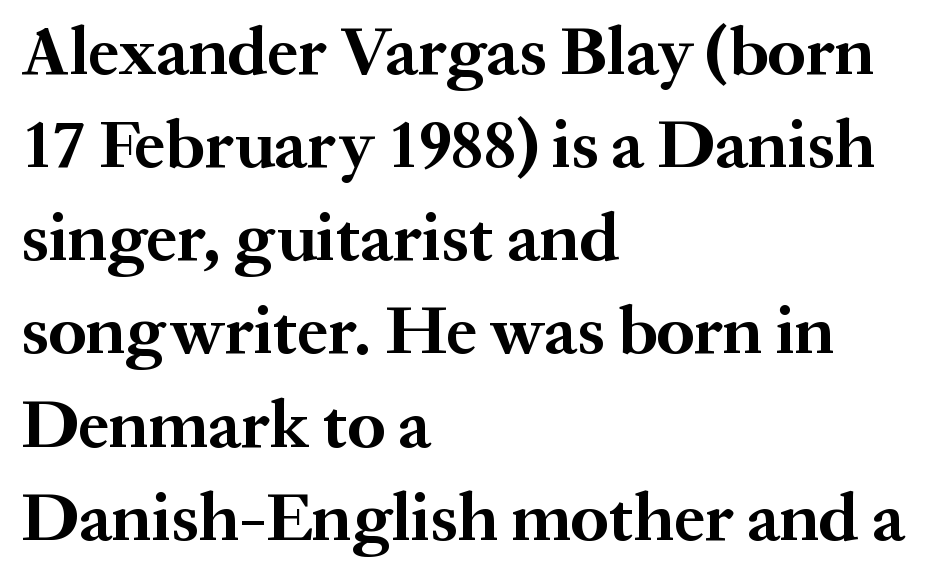
The image shows 69 px bold serif type, upright; set left-aligned, normal line spacing (1.35x), normal letter spacing, not underlined; medium stroke contrast and a medium x-height.
